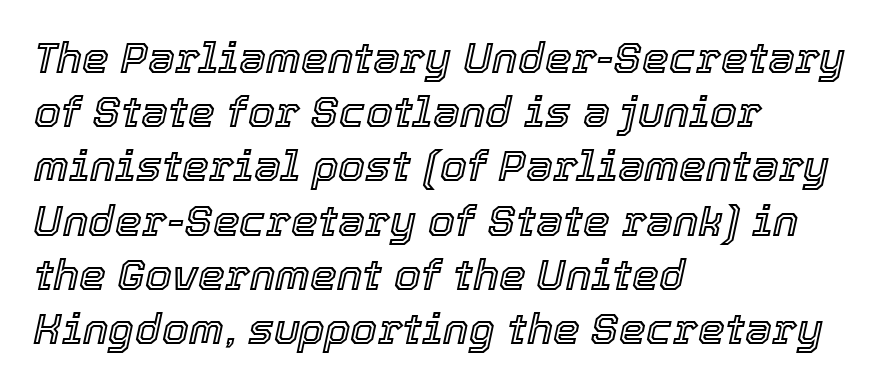
The image shows 43 px text type, italic (leaning right); set left-aligned, normal line spacing (1.26x), normal letter spacing, not underlined; a medium x-height.
